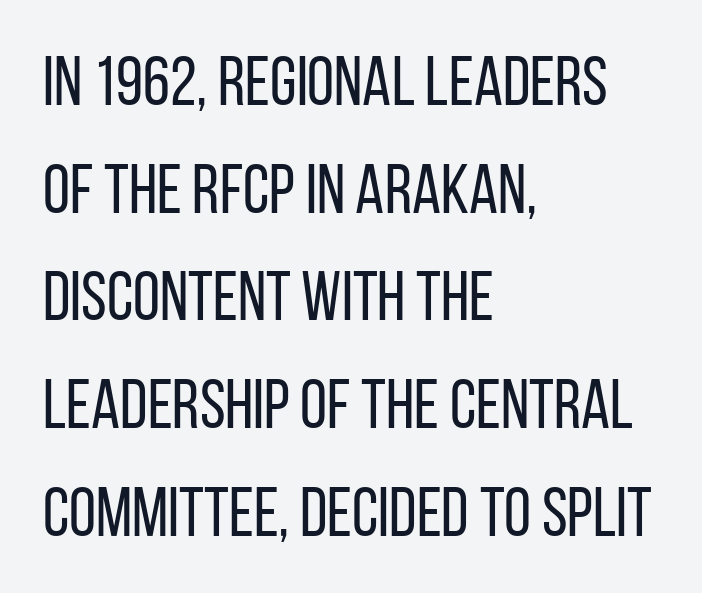
The image shows 69 px regular-weight, condensed sans-serif type, upright; set left-aligned, normal line spacing (1.56x), normal letter spacing, not underlined; low stroke contrast and a large x-height.
